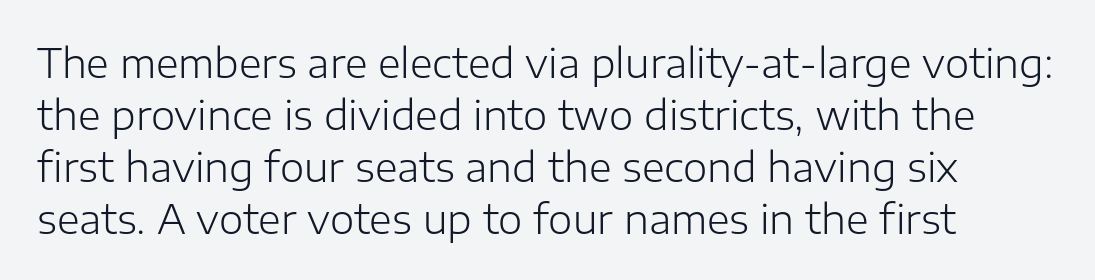
Q: Is the text bold? A: No.
Q: Is the text italic (slanted)? A: No, it is upright.
Q: Is the typeface a serif or a sans-serif typeface? A: Sans-serif.
Q: Is the text underlined? A: No.
Q: Is the spacing between letters normal or unusually wide? A: Normal.
Q: Is the spacing between lines tight, normal or loose? A: Normal.
Q: Width (condensed, normal, or wide)? A: Normal.
Q: Stroke contrast? A: Low.
Q: x-height? A: Medium.
Q: Monospaced? A: No.
